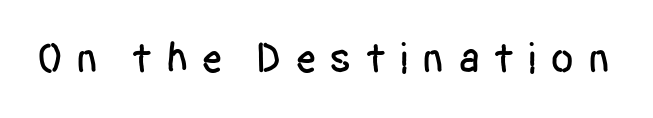
The image shows 43 px condensed sans-serif type, upright; set unusually wide letter spacing (+0.3 em), not underlined; low stroke contrast and a large x-height.
